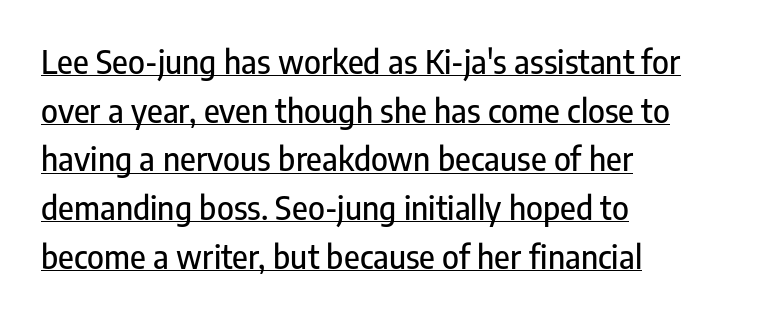
{"serif": "no", "italic": "no", "width": "condensed", "stroke_contrast": "low", "x_height": "medium", "monospaced": "no", "underline": "yes", "align": "left", "line_spacing": "normal", "line_spacing_ratio": 1.52, "letter_spacing": "normal", "letter_spacing_em": 0.0, "glyph_px": 32}
